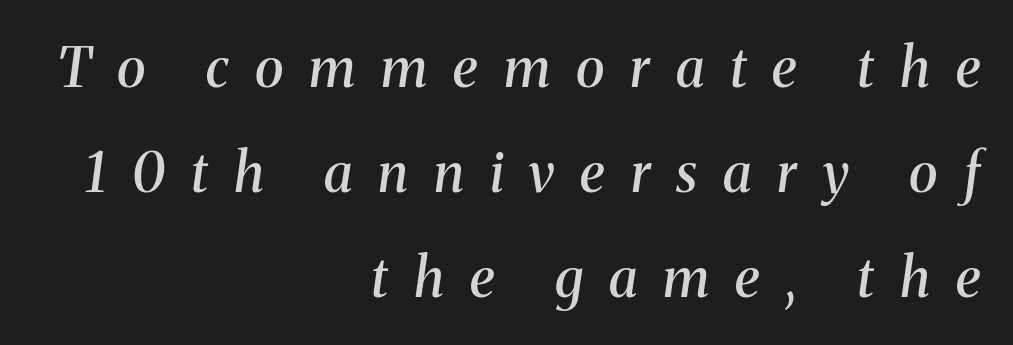
{"serif": "yes", "italic": "yes", "lean": "right", "slant_degrees": 8, "bold": "semi", "weight": "semibold", "width": "normal", "stroke_contrast": "medium", "x_height": "medium", "monospaced": "no", "underline": "no", "align": "right", "line_spacing": "loose", "line_spacing_ratio": 1.94, "letter_spacing": "wide", "letter_spacing_em": 0.48, "glyph_px": 54}
